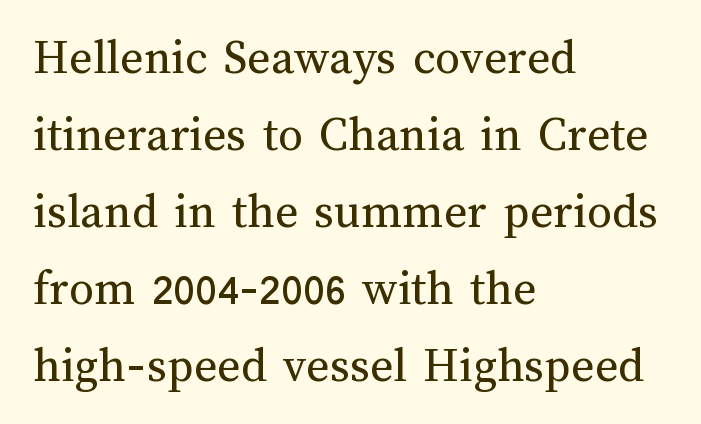
Q: Is the text bold? A: No.
Q: Is the text italic (slanted)? A: No, it is upright.
Q: Is the text underlined? A: No.
Q: How is the paragraph aligned? A: Left-aligned.
Q: Is the spacing between letters normal or unusually wide? A: Normal.
Q: Is the spacing between lines tight, normal or loose? A: Normal.
Q: Width (condensed, normal, or wide)? A: Normal.
Q: Stroke contrast? A: Medium.
Q: x-height? A: Medium.
Q: Monospaced? A: No.
